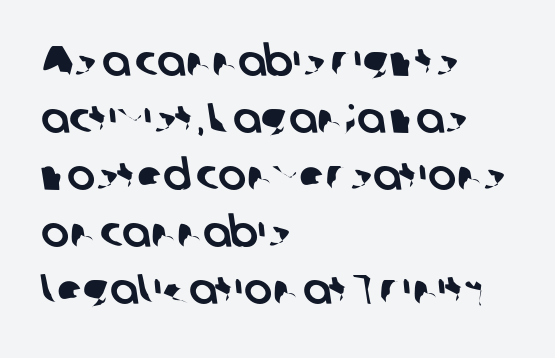
{"serif": "no", "width": "normal", "stroke_contrast": "low", "x_height": "medium", "monospaced": "no", "underline": "no", "align": "left", "line_spacing": "normal", "line_spacing_ratio": 1.36, "letter_spacing": "normal", "letter_spacing_em": 0.0, "glyph_px": 42}
